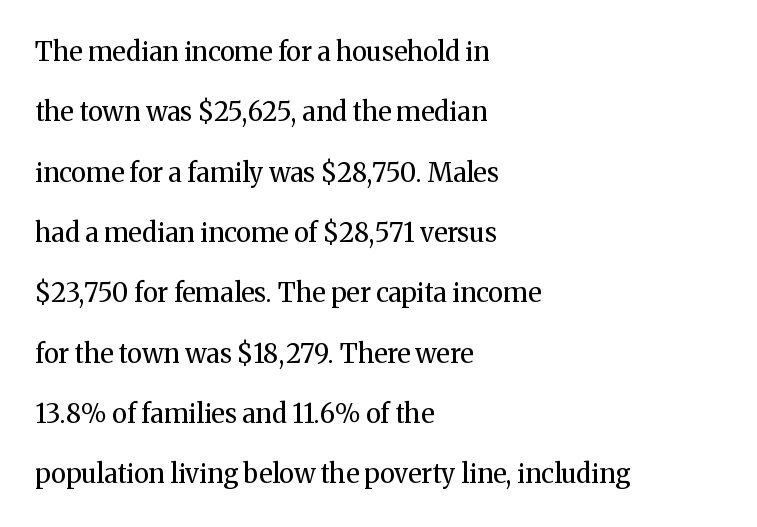
The strokes carry an ordinary text weight at most. Every row of glyphs begins at an identical x-position on the left. Unlike italic type, these characters show no tilt at all. In terms of letterspacing, this is plain default setting. A clean baseline with only descenders dipping below it. What's the leading like? Stretched, with rows far apart.
